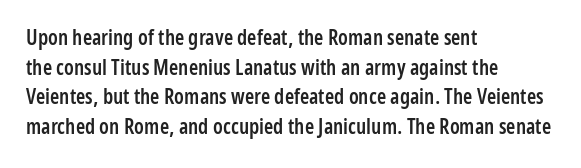
{"italic": "no", "bold": "semi", "underline": "no", "align": "left", "line_spacing": "normal", "line_spacing_ratio": 1.41, "letter_spacing": "normal", "letter_spacing_em": 0.0, "glyph_px": 21}
